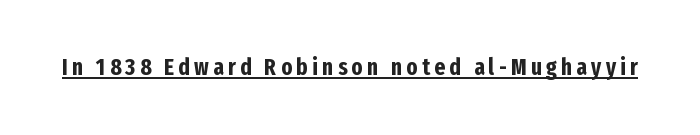
The image shows 23 px bold type, upright; set underlined.
